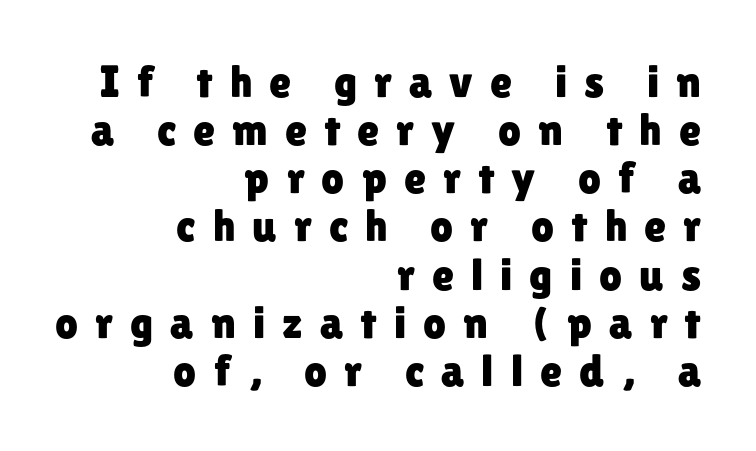
Q: Is the text italic (slanted)? A: No, it is upright.
Q: Is the typeface a serif or a sans-serif typeface? A: Sans-serif.
Q: Is the text underlined? A: No.
Q: How is the paragraph aligned? A: Right-aligned.
Q: Is the spacing between letters normal or unusually wide? A: Unusually wide.
Q: Is the spacing between lines tight, normal or loose? A: Tight.
Q: Width (condensed, normal, or wide)? A: Normal.
Q: Stroke contrast? A: Low.
Q: x-height? A: Medium.
Q: Monospaced? A: No.
